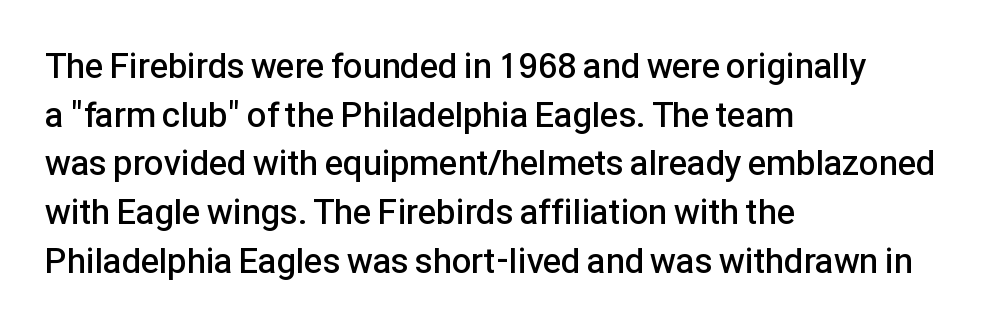
Is the letter spacing exaggerated? No — it looks like the ordinary default. These lines are composed in type without serifs. The typesetting leans somewhat heavy: a semibold. A typesetter would call this proportional, since set widths differ per character. The paragraph shown leans on its left margin.
